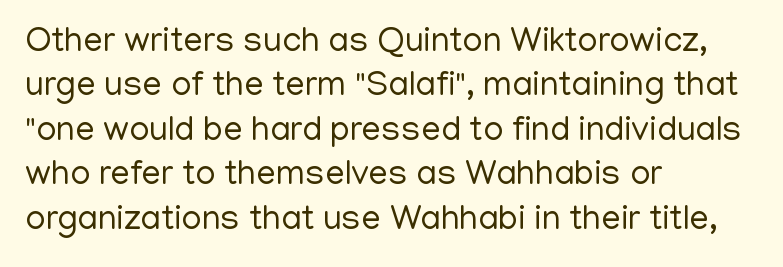
The image shows 35 px regular-weight sans-serif type, upright; set left-aligned, normal line spacing (1.27x), normal letter spacing, not underlined; low stroke contrast and a medium x-height.
